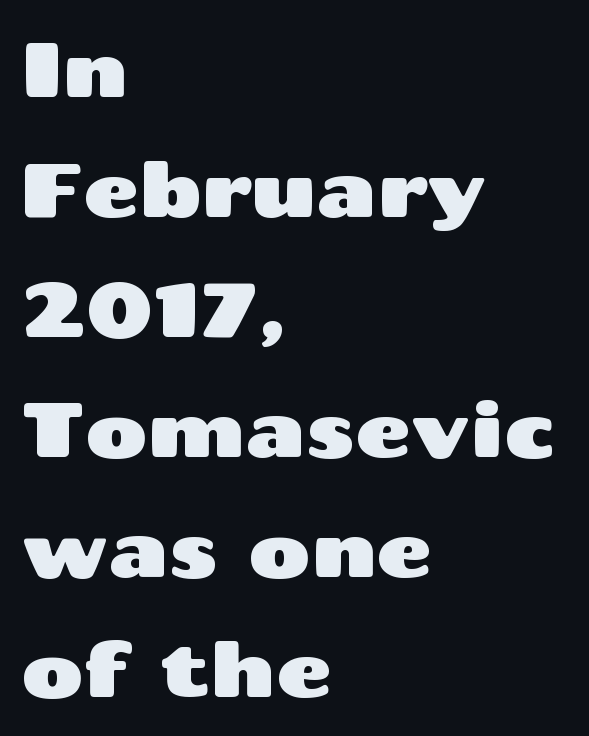
{"serif": "no", "italic": "no", "width": "wide", "stroke_contrast": "medium", "x_height": "medium", "monospaced": "no", "underline": "no", "align": "left", "line_spacing": "normal", "line_spacing_ratio": 1.58, "letter_spacing": "normal", "letter_spacing_em": 0.0, "glyph_px": 76}
